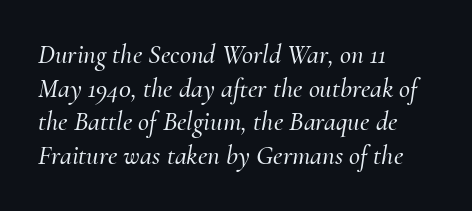
Visually the block forms a straight wall on the left and a jagged coastline on the right. Reading down the column, the eye jumps a familiar distance to each next line. The gap between lines stays unmarked. Tracking here is standard; glyphs follow each other at the usual distance.
